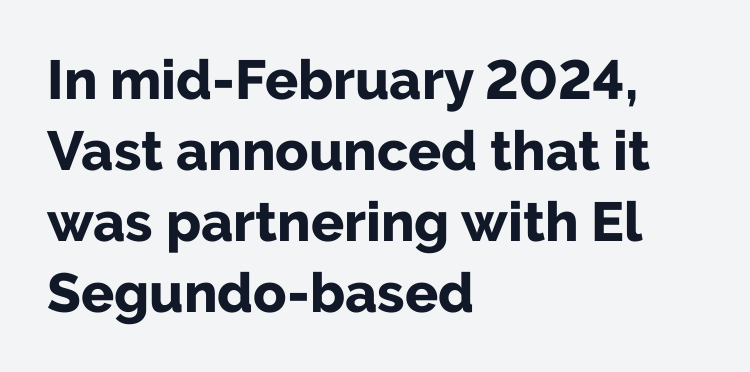
Where is the straight margin? On the left. Varying glyph widths throughout — classic text-font behaviour. Line spacing here is normal. In terms of posture, this sample is upright. Tracking value appears to be zero — textbook default spacing. Note: no serifs on the glyphs.
